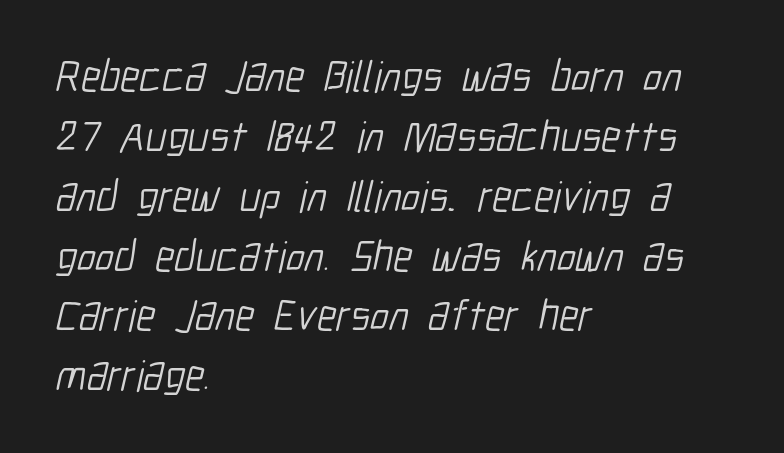
Q: Is the text bold? A: No.
Q: Is the typeface a serif or a sans-serif typeface? A: Sans-serif.
Q: Is the text underlined? A: No.
Q: How is the paragraph aligned? A: Left-aligned.
Q: Is the spacing between letters normal or unusually wide? A: Normal.
Q: Is the spacing between lines tight, normal or loose? A: Normal.
Q: Width (condensed, normal, or wide)? A: Condensed.
Q: Stroke contrast? A: Low.
Q: x-height? A: Medium.
Q: Monospaced? A: No.
